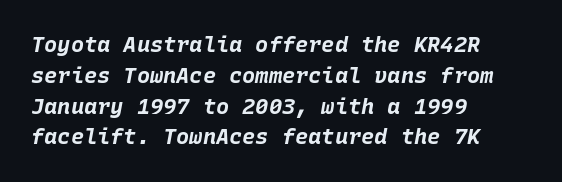
The image shows 22 px bold type, italic (leaning right); set left-aligned, normal line spacing (1.4x), normal letter spacing, not underlined.
